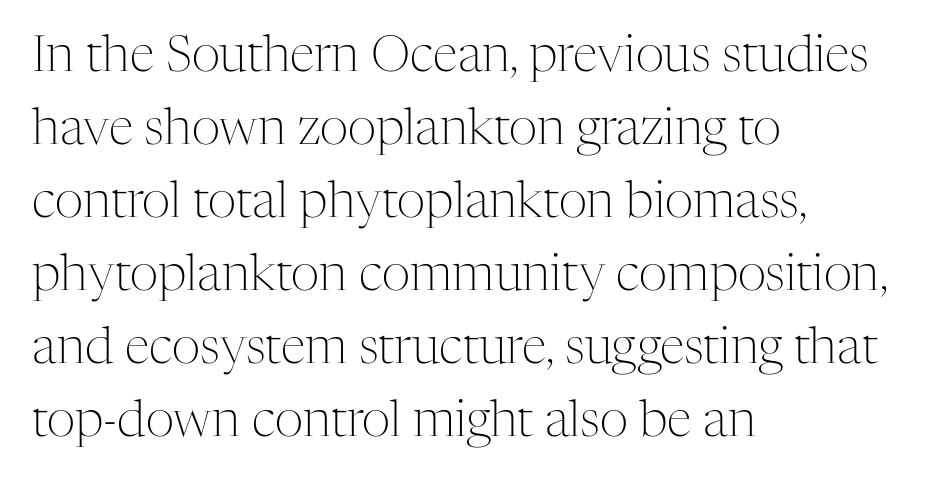
Compared with a typical body face, this is equally light or lighter still. Leading: standard. This is roman type, the default non-slanted kind. The lines are quadded left. Default kerning and tracking; the words read as compact shapes. Here the designer chose a conventional face with non-uniform glyph widths.
